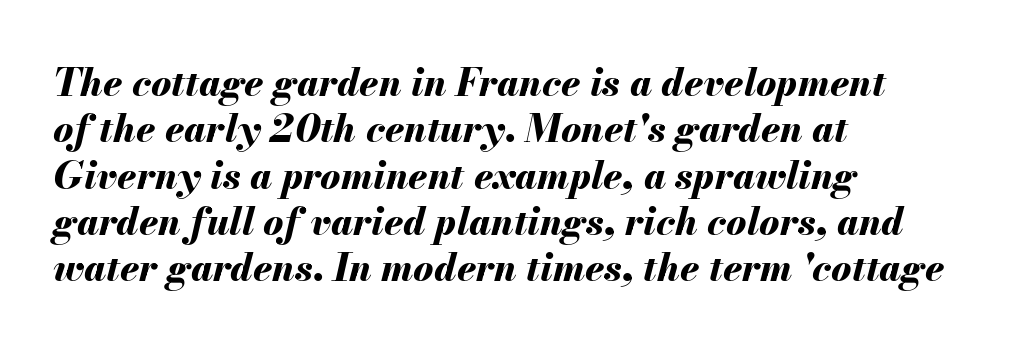
{"italic": "yes", "lean": "right", "slant_degrees": 13, "bold": "yes", "weight": "bold", "width": "normal", "stroke_contrast": "medium", "x_height": "small", "monospaced": "no", "underline": "no", "align": "left", "line_spacing_ratio": 1.22, "letter_spacing": "normal", "letter_spacing_em": 0.0, "glyph_px": 38}
